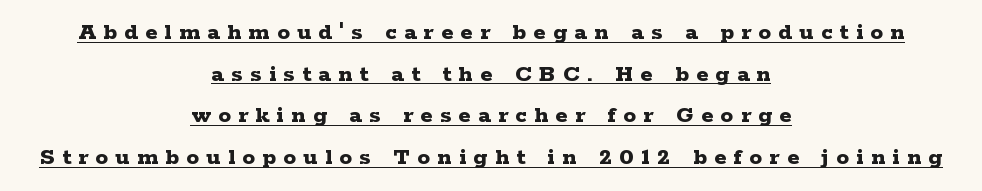
Q: Is the text bold? A: Yes.
Q: Is the text italic (slanted)? A: No, it is upright.
Q: Is the text underlined? A: Yes.
Q: How is the paragraph aligned? A: Centered.
Q: Is the spacing between letters normal or unusually wide? A: Unusually wide.
Q: Is the spacing between lines tight, normal or loose? A: Normal.
